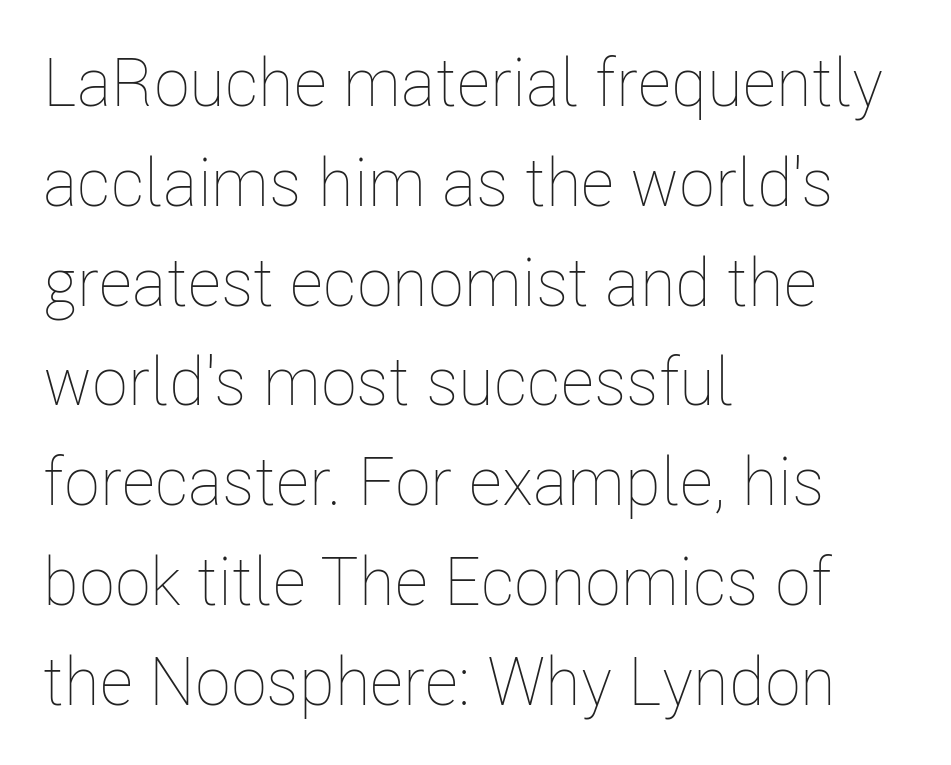
Plain, unruled lines of type. Alignment: flush left. Each word holds together tightly as a unit, with standard inter-letter gaps. Do the characters align in a grid? No, the font is proportional. It's the straight-up-and-down kind of type.
